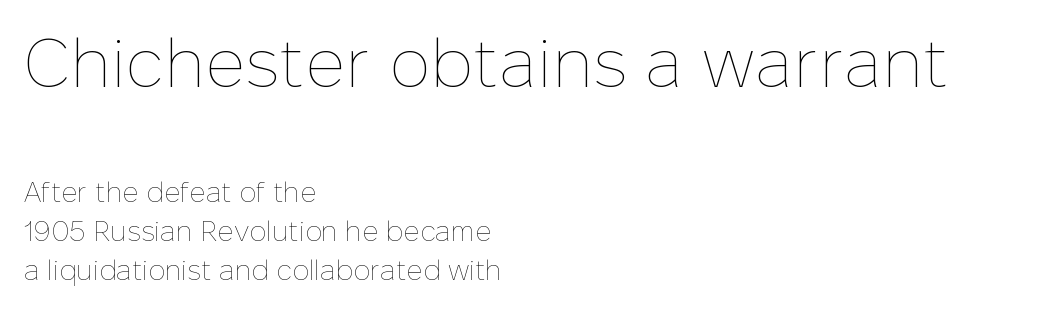
Q: Is the text bold? A: No.
Q: Is the text italic (slanted)? A: No, it is upright.
Q: Is the text underlined? A: No.
Q: How is the paragraph aligned? A: Left-aligned.
Q: Is the spacing between letters normal or unusually wide? A: Normal.
Q: Is the spacing between lines tight, normal or loose? A: Normal.
Q: Which block of text is set in a larger size, the first (top) or the second (bottom)? A: The first (top) one.
Q: Width (condensed, normal, or wide)? A: Normal.
Q: Stroke contrast? A: Low.
Q: x-height? A: Medium.
Q: Monospaced? A: No.
